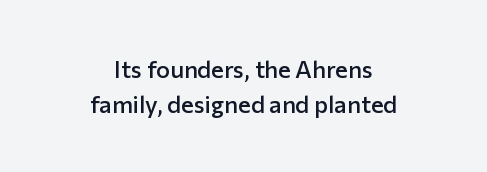
The image shows 24 px text type, upright; set centered, normal line spacing (1.47x), normal letter spacing, not underlined.
